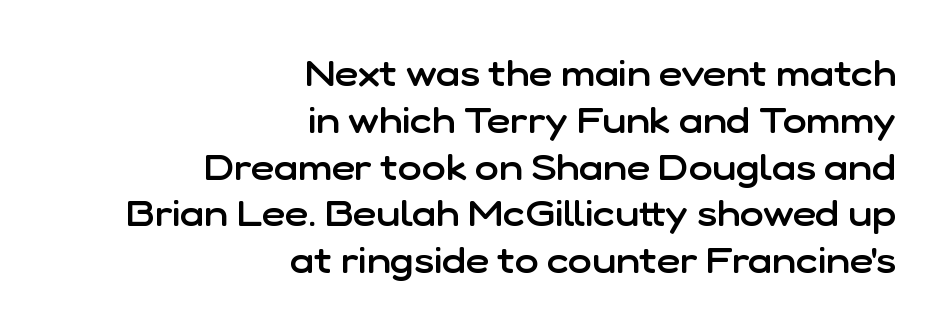
Q: Is the text bold? A: Semi-bold.
Q: Is the text italic (slanted)? A: No, it is upright.
Q: Is the typeface a serif or a sans-serif typeface? A: Sans-serif.
Q: Is the text underlined? A: No.
Q: How is the paragraph aligned? A: Right-aligned.
Q: Is the spacing between letters normal or unusually wide? A: Normal.
Q: Is the spacing between lines tight, normal or loose? A: Normal.
Q: Width (condensed, normal, or wide)? A: Normal.
Q: Stroke contrast? A: Low.
Q: x-height? A: Medium.
Q: Monospaced? A: No.
